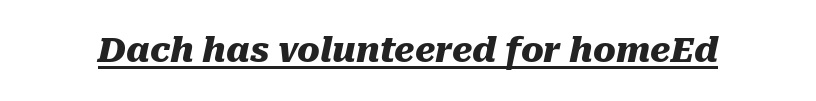
{"italic": "yes", "lean": "right", "slant_degrees": 10, "bold": "yes", "weight": "heavy", "width": "normal", "stroke_contrast": "medium", "x_height": "medium", "monospaced": "no", "underline": "yes", "letter_spacing": "normal", "letter_spacing_em": 0.0, "glyph_px": 34}
